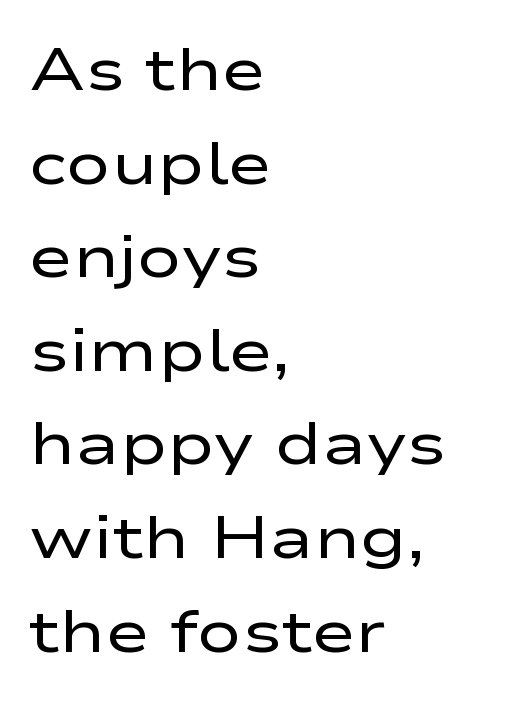
{"serif": "no", "italic": "no", "bold": "no", "weight": "regular", "width": "wide", "stroke_contrast": "low", "x_height": "medium", "monospaced": "no", "underline": "no", "align": "left", "line_spacing": "normal", "line_spacing_ratio": 1.56, "letter_spacing": "normal", "letter_spacing_em": 0.0, "glyph_px": 60}
